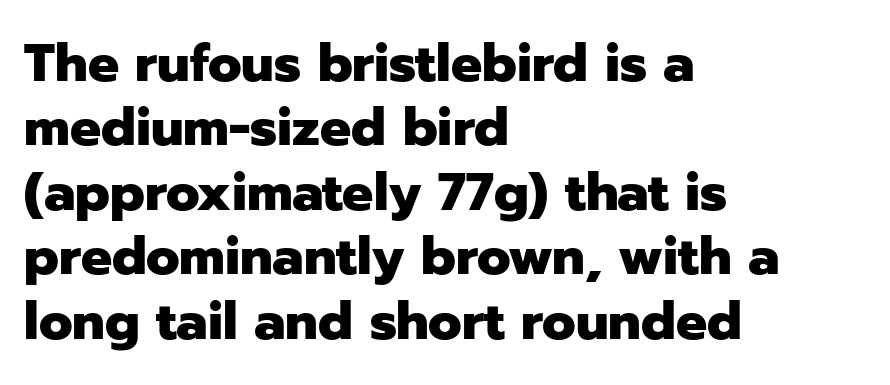
Heavy-handed strokes throughout: this text is bold. The rendering keeps characters at their native spacing. Stroke terminals: plain, sans-serif. Italic? Not at all — the glyphs are vertical. Descenders hang freely into open space.
